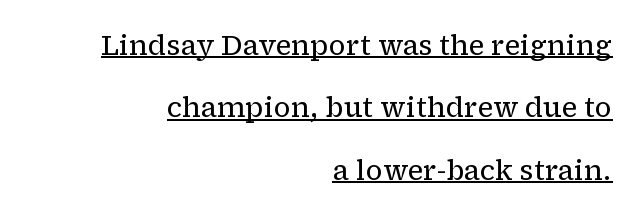
I'd call this a serif setting — the letters wear small feet. Each letter keeps its own natural width here, so spacing adapts to shape. Default kerning and tracking; the words read as compact shapes. The paragraph shown leans on its right margin. The font is comparable to plain body text, perhaps lighter. Honestly, the underline is the first thing you notice here.
